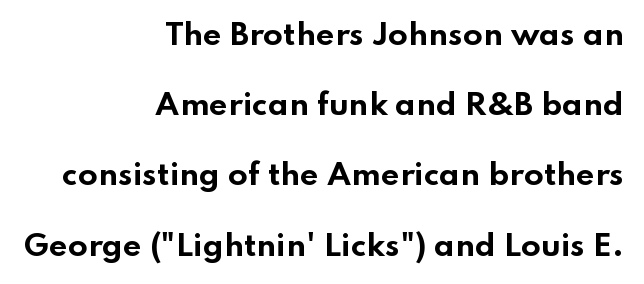
Does extra space separate the letters? No, they use regular spacing. Each letter's strokes conclude bluntly, with no projecting serifs. Caption: multi-line text, flush right, ragged left. The letters advance in unequal steps, a hallmark of proportional type.
